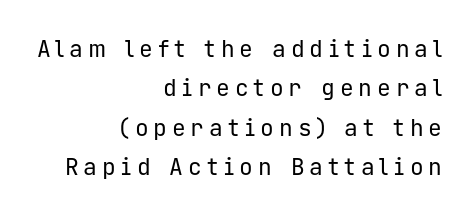
The image shows 23 px text type, upright; set right-aligned, line spacing 1.71x, unusually wide letter spacing (+0.21 em), not underlined.
